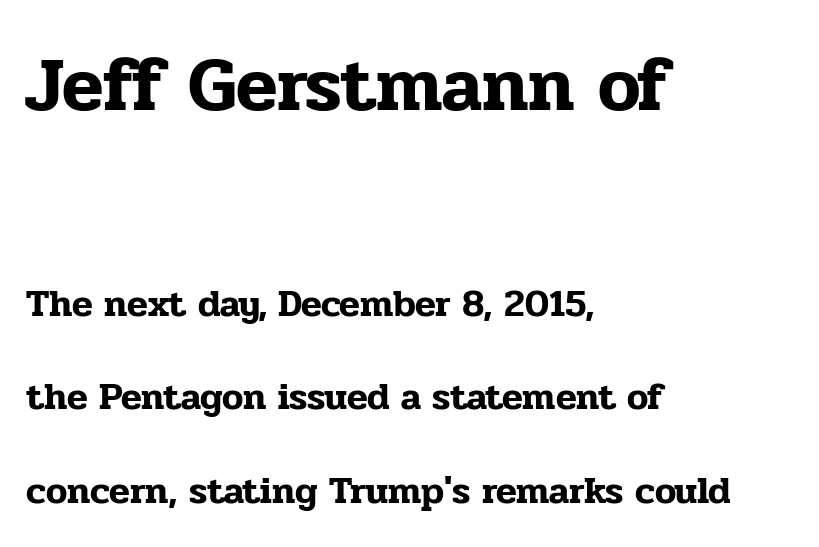
The image shows 76 px serif type, upright; set left-aligned, loose line spacing (2.46x), normal letter spacing, not underlined; the first (top) block is 2.0x larger; low stroke contrast and a medium x-height.
